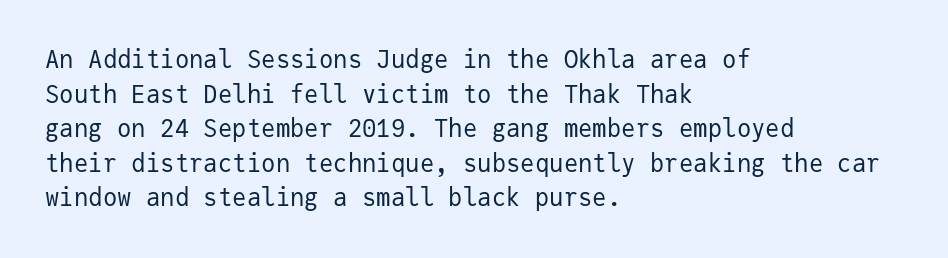
{"italic": "no", "bold": "no", "underline": "no", "align": "left", "line_spacing": "normal", "line_spacing_ratio": 1.44, "letter_spacing": "normal", "letter_spacing_em": 0.0, "glyph_px": 24}
